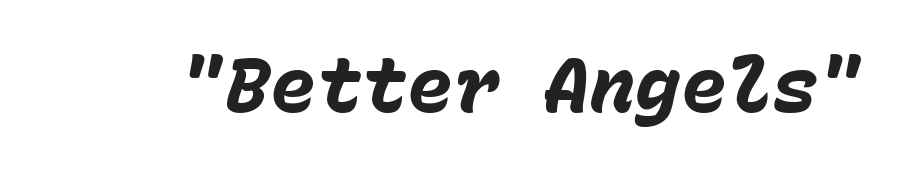
{"italic": "yes", "lean": "right", "slant_degrees": 15, "bold": "yes", "weight": "heavy", "width": "normal", "stroke_contrast": "low", "x_height": "medium", "monospaced": "yes", "underline": "no", "letter_spacing": "normal", "letter_spacing_em": 0.0, "glyph_px": 76}
